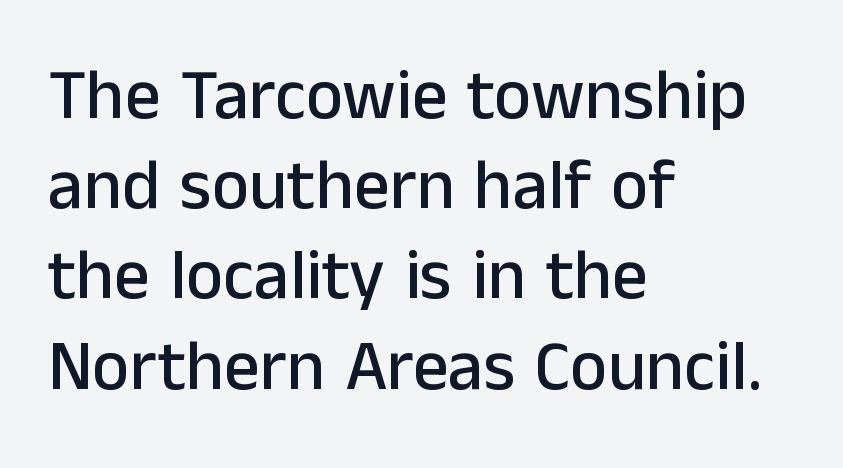
Each word holds together tightly as a unit, with standard inter-letter gaps. Is there any slant? The stems are plumb. Each letter keeps its own natural width here, so spacing adapts to shape. You can tell from the bare stems that sans-serif type was used. Only glyphs here, with clear space below each row.
